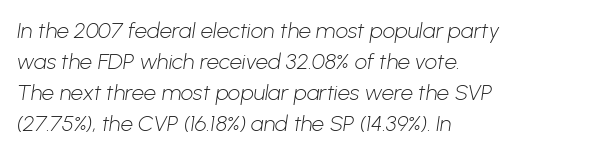
No word sits above an underline. Words appear dense and cohesive because spacing is normal. The ragged edge is on the right, which tells us the setting is flush left. If you measured baseline to baseline, you'd find a middling distance.
